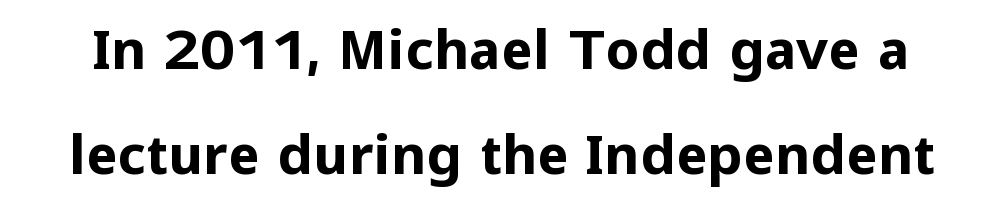
A typesetter would mark this as roman, not italic. Widely set lines give the paragraph a tall, airy silhouette. Classification — sans serif. Its strokes are broad and dark, the hallmark of bold type. How are the letters spaced? Ordinarily, with no added tracking.
